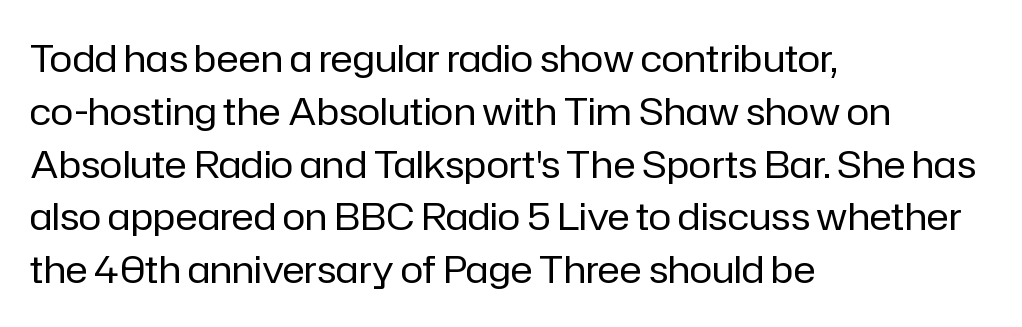
Is the block centered? No — it sits flush against the left margin. Stroke thickness stays within the range of a standard reading face or lighter. Letter spacing: default. One glance says typical: line gaps are just what's usual. Spacing verdict: proportional, widths tailored to each character. Style check: upright.
